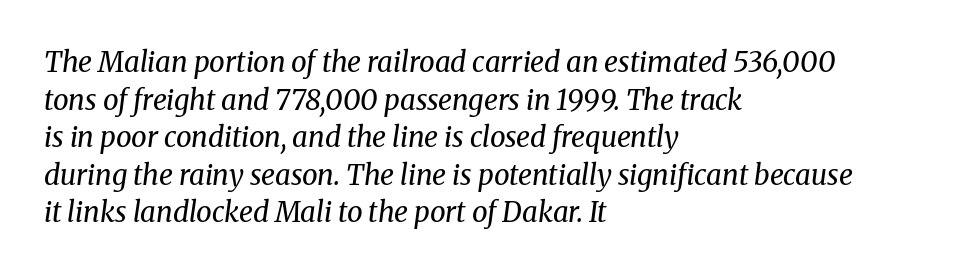
No word sits above an underline. Italic: yes, the glyphs are oblique. The cut favours lightness, reaching ordinary text weight at its darkest. Where is the straight margin? On the left. Interline gaps are of average width in this sample. The letters advance in unequal steps, a hallmark of proportional type.
